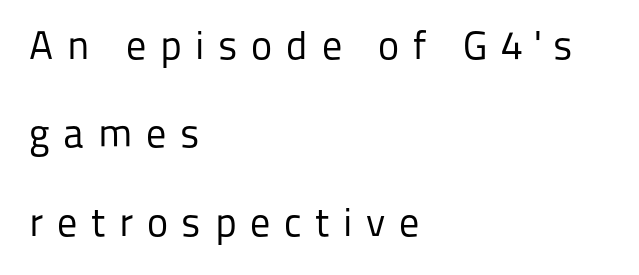
{"serif": "no", "italic": "no", "bold": "no", "weight": "regular", "width": "normal", "stroke_contrast": "low", "x_height": "medium", "monospaced": "no", "underline": "no", "align": "left", "line_spacing": "loose", "line_spacing_ratio": 2.21, "letter_spacing": "wide", "letter_spacing_em": 0.34, "glyph_px": 40}
